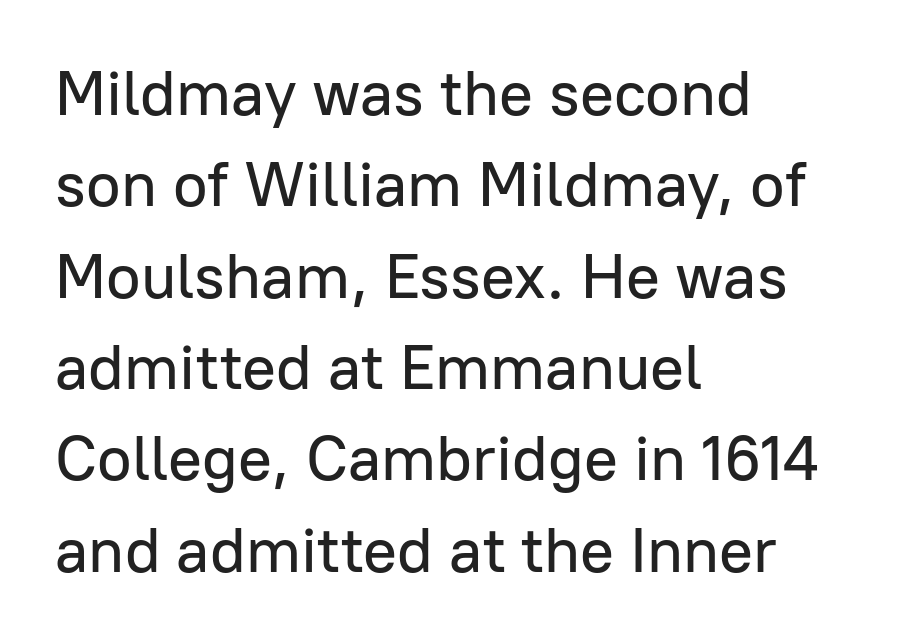
The passage shown stacks its lines at a standard gap. The rendering uses natural spacing where letterforms have individual widths. Ordinary non-slanted type is in use. The face used here is a sans, in the tradition of grotesques and geometrics. The line texture is even and compact thanks to regular tracking. Letters rest on an invisible, unmarked baseline.
